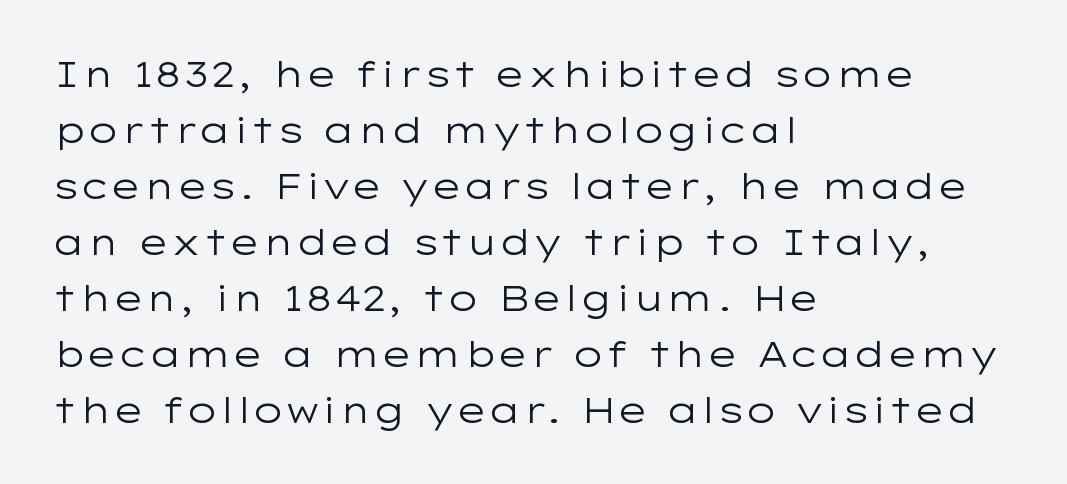
Type style note: lacks serifs. How are the letters spaced? Ordinarily, with no added tracking. Nobody drew a line under any word here. Short and long lines alike share a common starting point at left. The specimen reads as upright at a glance.
